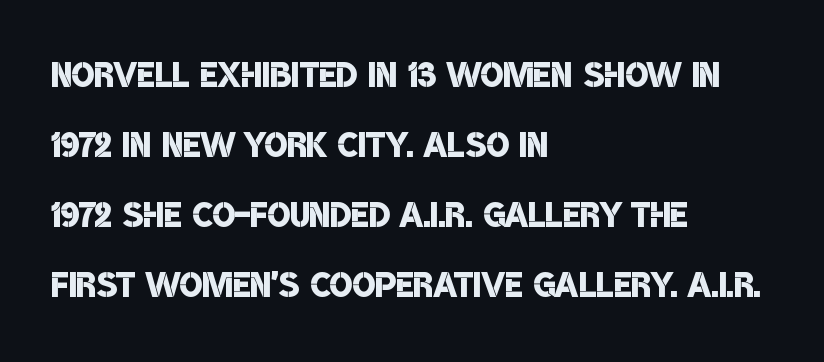
{"serif": "no", "bold": "semi", "weight": "semibold", "width": "condensed", "stroke_contrast": "low", "x_height": "large", "monospaced": "no", "underline": "no", "align": "left", "line_spacing": "normal", "line_spacing_ratio": 1.46, "letter_spacing": "normal", "letter_spacing_em": 0.0, "glyph_px": 48}
